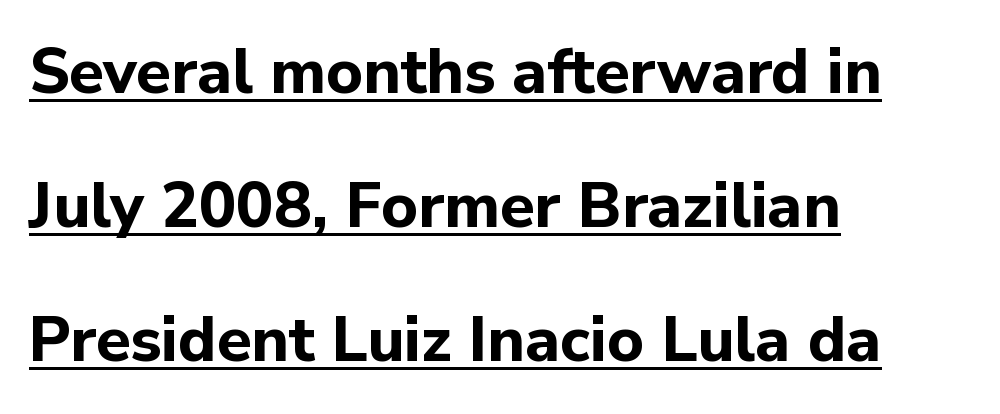
Think of a printed novel: that variable character pitch is what you see here. Stroke thickness is high; the sample reads as a true bold. Underlined type. Widely set lines give the paragraph a tall, airy silhouette.
